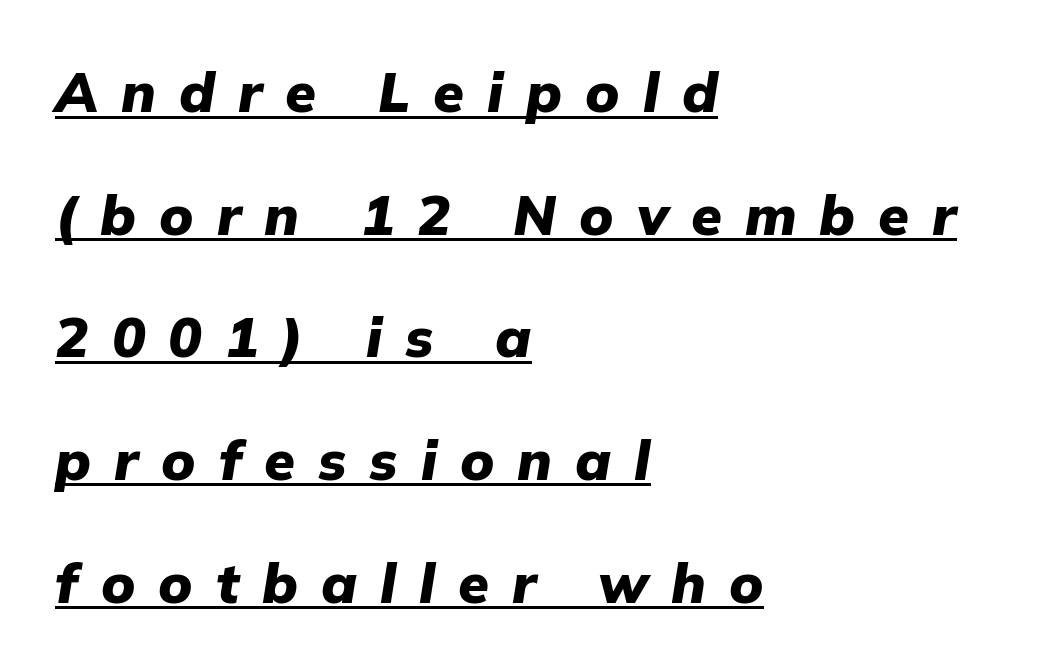
The image shows 56 px heavy type, italic (leaning right); set left-aligned, loose line spacing (2.19x), unusually wide letter spacing (+0.41 em), underlined; low stroke contrast and a medium x-height.
